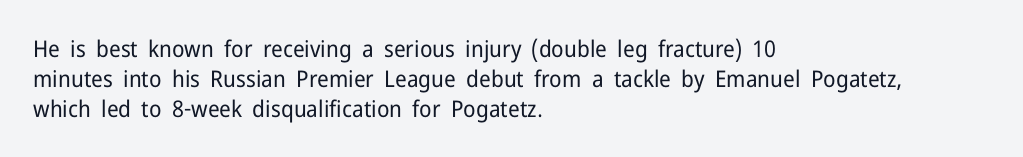
Q: Is the text bold? A: No.
Q: Is the text italic (slanted)? A: No, it is upright.
Q: Is the text underlined? A: No.
Q: How is the paragraph aligned? A: Left-aligned.
Q: Is the spacing between letters normal or unusually wide? A: Normal.
Q: Is the spacing between lines tight, normal or loose? A: Normal.
